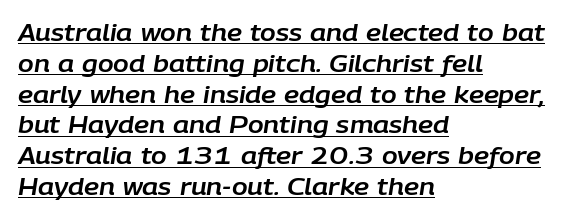
Q: Is the text italic (slanted)? A: Yes, it leans right by about 9 degrees.
Q: Is the text underlined? A: Yes.
Q: How is the paragraph aligned? A: Left-aligned.
Q: Is the spacing between letters normal or unusually wide? A: Normal.
Q: Is the spacing between lines tight, normal or loose? A: Normal.
